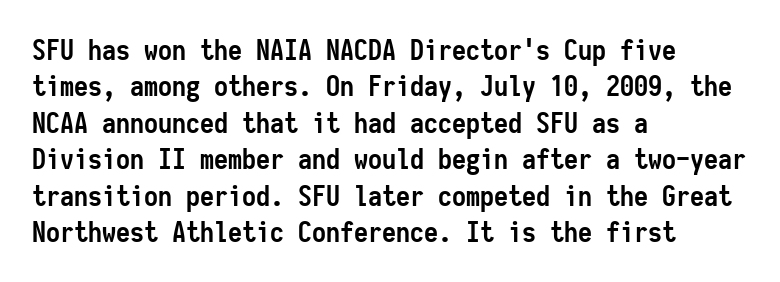
These lines sit exactly where default settings would place them. No word sits above an underline. I'd call this a sans setting — the letters go barefoot. Look at the tracking — it's just the regular setting, nothing added.
